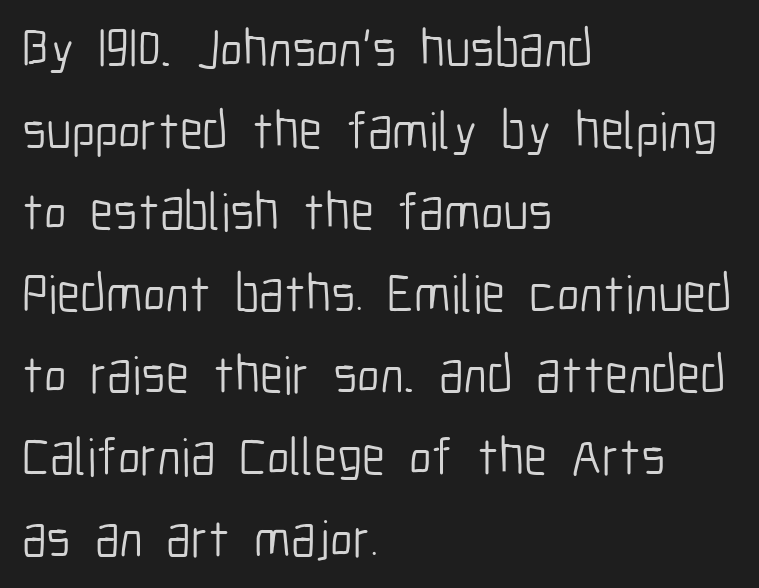
The image shows 53 px light, condensed sans-serif type, upright; set left-aligned, normal line spacing (1.54x), normal letter spacing, not underlined; low stroke contrast and a medium x-height.
